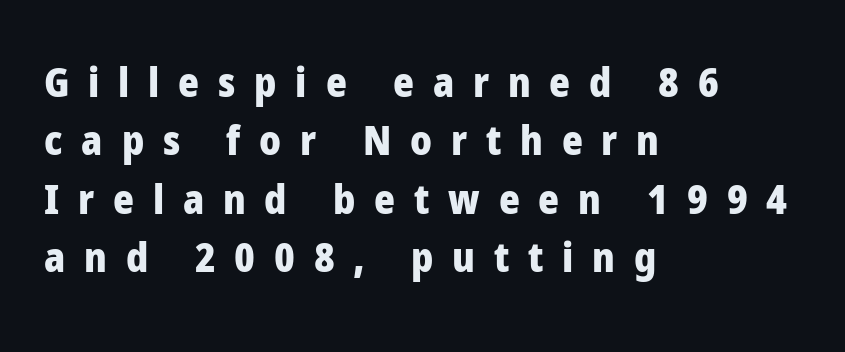
{"serif": "no", "italic": "no", "bold": "yes", "weight": "heavy", "width": "normal", "stroke_contrast": "low", "x_height": "medium", "monospaced": "no", "underline": "no", "align": "left", "line_spacing": "normal", "line_spacing_ratio": 1.46, "letter_spacing": "wide", "letter_spacing_em": 0.47, "glyph_px": 40}
